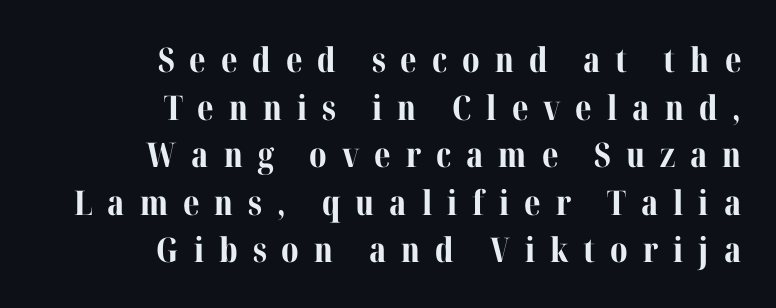
{"serif": "yes", "italic": "no", "bold": "yes", "weight": "bold", "width": "normal", "stroke_contrast": "medium", "x_height": "medium", "monospaced": "no", "underline": "no", "align": "right", "line_spacing": "normal", "line_spacing_ratio": 1.4, "letter_spacing": "wide", "letter_spacing_em": 0.44, "glyph_px": 34}
